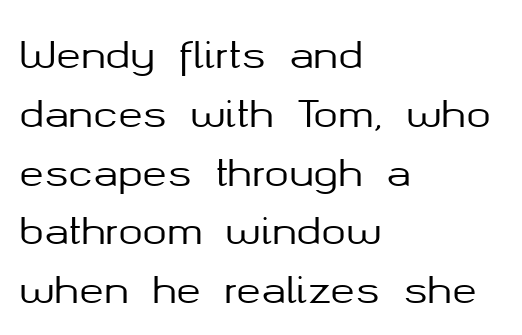
Q: Is the text italic (slanted)? A: No, it is upright.
Q: Is the typeface a serif or a sans-serif typeface? A: Sans-serif.
Q: Is the text underlined? A: No.
Q: How is the paragraph aligned? A: Left-aligned.
Q: Is the spacing between letters normal or unusually wide? A: Normal.
Q: Is the spacing between lines tight, normal or loose? A: Normal.
Q: Width (condensed, normal, or wide)? A: Normal.
Q: Stroke contrast? A: Medium.
Q: x-height? A: Medium.
Q: Monospaced? A: No.
